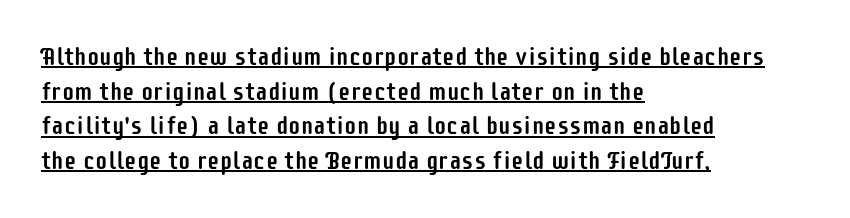
{"italic": "no", "underline": "yes", "align": "left", "line_spacing": "normal", "line_spacing_ratio": 1.39, "letter_spacing": "normal", "letter_spacing_em": 0.0, "glyph_px": 25}
